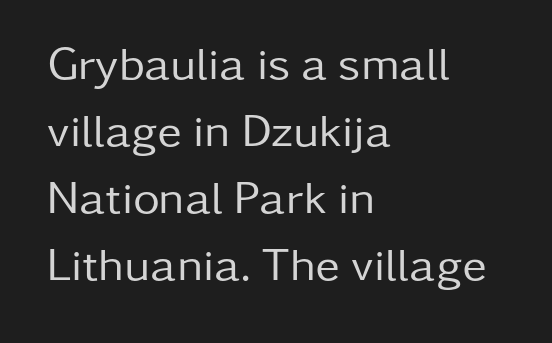
In terms of letterspacing, this is plain default setting. The rendering uses natural spacing where letterforms have individual widths. Summary of weight: not heavy and not bold. Each letter's strokes conclude bluntly, with no projecting serifs.
